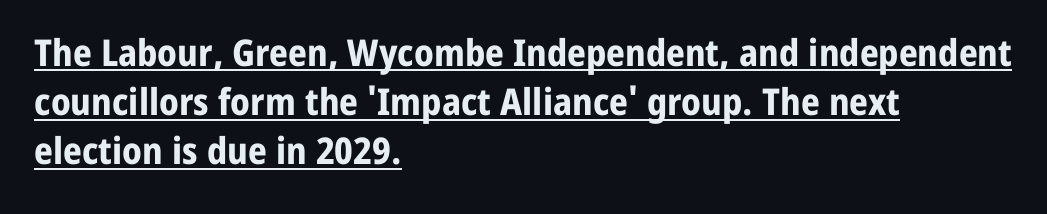
Q: Is the text bold? A: Yes.
Q: Is the text italic (slanted)? A: No, it is upright.
Q: Is the typeface a serif or a sans-serif typeface? A: Sans-serif.
Q: Is the text underlined? A: Yes.
Q: How is the paragraph aligned? A: Left-aligned.
Q: Is the spacing between letters normal or unusually wide? A: Normal.
Q: Is the spacing between lines tight, normal or loose? A: Normal.
Q: Width (condensed, normal, or wide)? A: Normal.
Q: Stroke contrast? A: Low.
Q: x-height? A: Medium.
Q: Monospaced? A: No.
